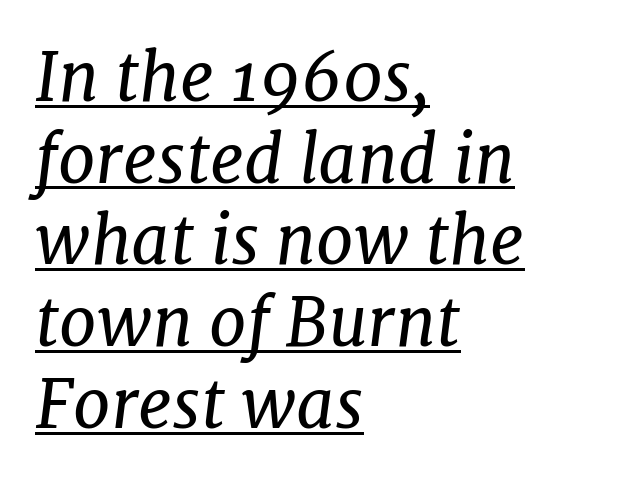
There's an unmistakable incline to the writing here. Each letter keeps its own natural width here, so spacing adapts to shape. Nothing heavy about these letters — not bold at all. The rendering shows small feet on the letterforms — a serif design. What decoration does the sample have? An underline.
